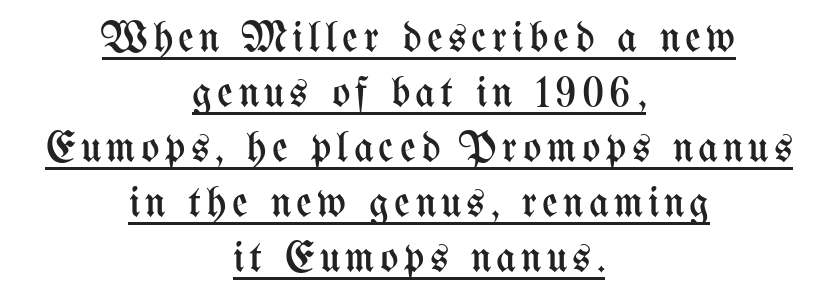
{"italic": "no", "bold": "no", "weight": "regular", "width": "condensed", "stroke_contrast": "medium", "x_height": "medium", "monospaced": "no", "underline": "yes", "align": "center", "line_spacing": "normal", "line_spacing_ratio": 1.28, "glyph_px": 43}
